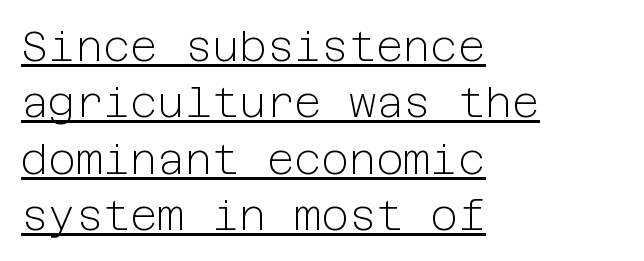
Vertically, the passage feels balanced, rows spaced as you'd expect. Is this a sans? Yes — the strokes have no serifs. The rendering keeps characters at their native spacing. The ragged edge is on the right, which tells us the setting is flush left.
